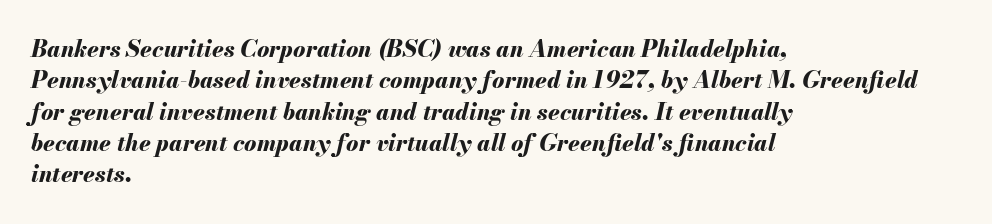
Q: Is the text bold? A: Yes.
Q: Is the text italic (slanted)? A: Yes, it leans right by about 13 degrees.
Q: Is the text underlined? A: No.
Q: How is the paragraph aligned? A: Left-aligned.
Q: Is the spacing between letters normal or unusually wide? A: Normal.
Q: Is the spacing between lines tight, normal or loose? A: Normal.
